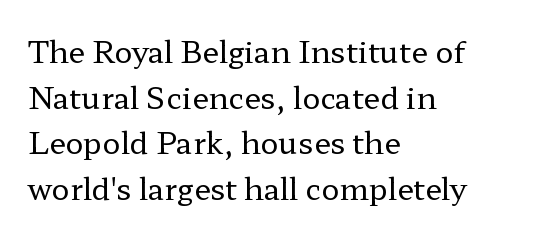
Casual observation: everything's shoved over to the left. The face used here is rendered with its standard letterfit. Is this a heavy cut? Hardly; it is regular or lighter. The line-height multiplier appears to be the usual default. Is this a fixed-width face? No — the glyphs have proportional, varying widths.
